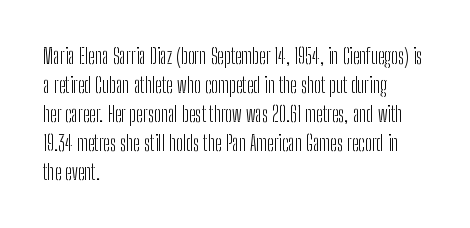
The image shows 21 px text type, upright; set left-aligned, normal line spacing (1.38x), normal letter spacing, not underlined.
